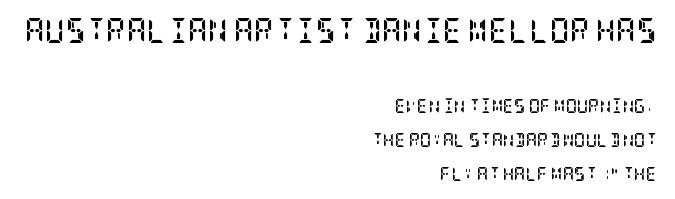
The text block is weighted toward the right margin, trailing off unevenly leftward. Ordinary non-slanted type is in use. The emphasis by scale lands on block number one, above. The rendering uses a large line-height, opening up the rows.
